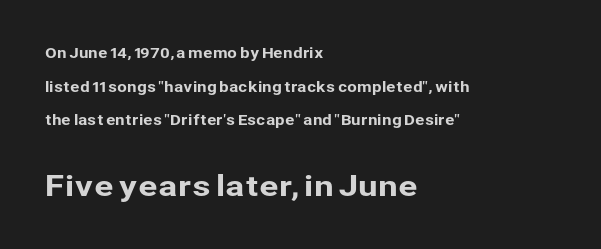
{"serif": "no", "italic": "no", "width": "normal", "stroke_contrast": "low", "x_height": "medium", "monospaced": "no", "underline": "no", "align": "left", "line_spacing": "loose", "line_spacing_ratio": 2.4, "letter_spacing": "normal", "letter_spacing_em": 0.0, "larger_block": "second", "size_ratio": 2.07, "glyph_px": 29}
